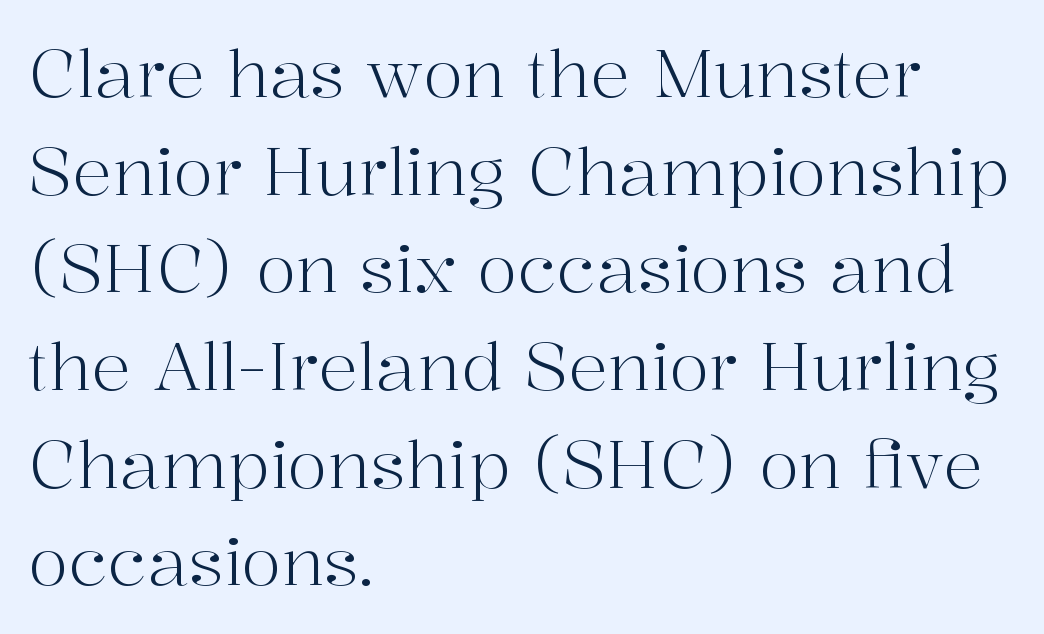
The image shows 66 px light serif type, upright; set left-aligned, normal line spacing (1.48x), normal letter spacing, not underlined; high stroke contrast and a medium x-height.
